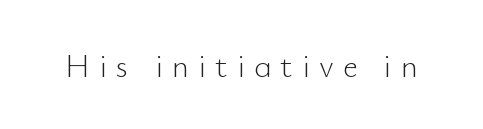
The image shows 33 px light sans-serif type, upright; set unusually wide letter spacing (+0.27 em), not underlined; low stroke contrast and a small x-height.
